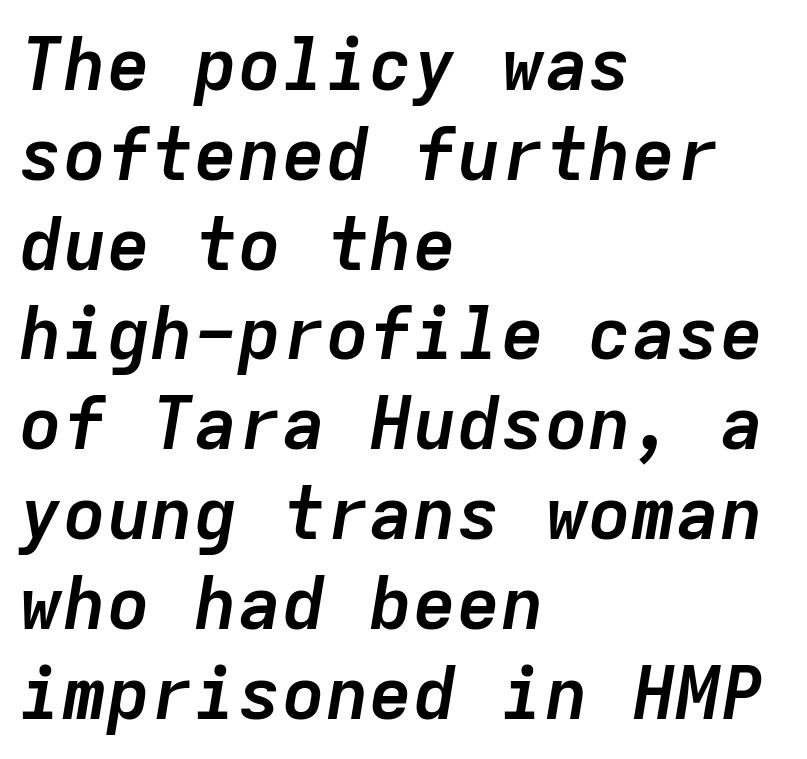
The image shows 73 px semibold type, italic (leaning right), monospaced; set left-aligned, line spacing 1.23x, normal letter spacing, not underlined; low stroke contrast and a medium x-height.
